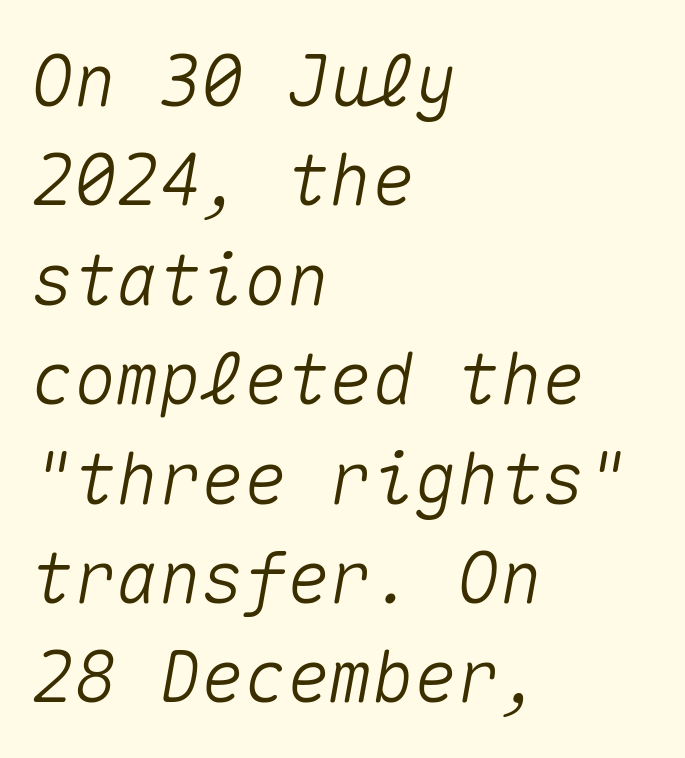
Q: Is the text italic (slanted)? A: Yes, it leans right by about 10 degrees.
Q: Is the text underlined? A: No.
Q: How is the paragraph aligned? A: Left-aligned.
Q: Is the spacing between letters normal or unusually wide? A: Normal.
Q: Is the spacing between lines tight, normal or loose? A: Normal.
Q: Width (condensed, normal, or wide)? A: Normal.
Q: Stroke contrast? A: Medium.
Q: x-height? A: Medium.
Q: Monospaced? A: Yes.
